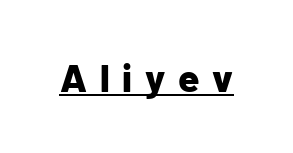
{"serif": "no", "italic": "no", "bold": "yes", "weight": "bold", "width": "normal", "stroke_contrast": "low", "x_height": "medium", "monospaced": "no", "underline": "yes", "letter_spacing": "wide", "letter_spacing_em": 0.33, "glyph_px": 39}
